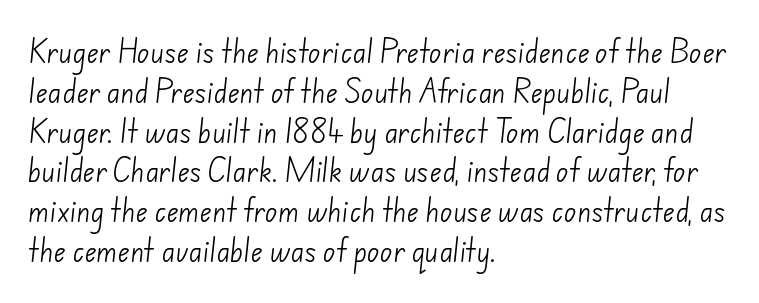
{"bold": "no", "underline": "no", "align": "left", "line_spacing": "normal", "line_spacing_ratio": 1.53, "letter_spacing": "normal", "letter_spacing_em": 0.0, "glyph_px": 26}
